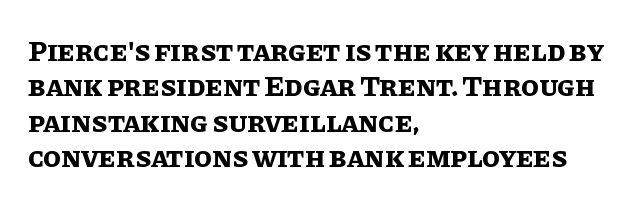
The image shows 29 px bold type, upright; set left-aligned, line spacing 1.22x, normal letter spacing, not underlined; low stroke contrast and a large x-height.
